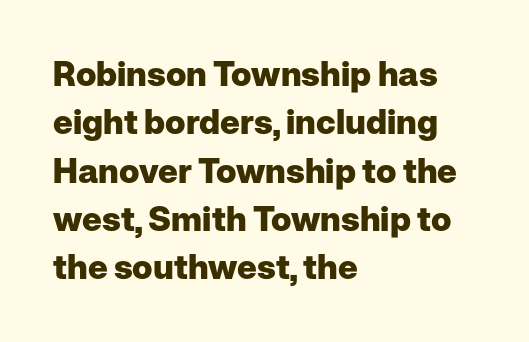
The image shows 34 px heavy sans-serif type, upright; set left-aligned, normal line spacing (1.42x), normal letter spacing, not underlined; low stroke contrast and a medium x-height.
